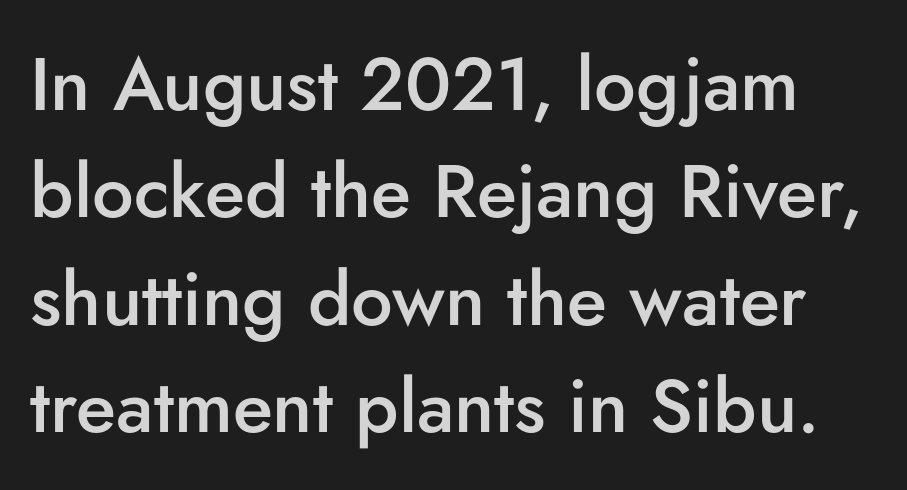
I'd call this a sans setting — the letters go barefoot. A fair bit of extra ink — the face is semibold, not bold. Here the glyphs are tracked normally, forming tight word shapes. Character widths vary here, with narrow letters taking less room than wide ones. A roman cut, with each character standing at attention.
